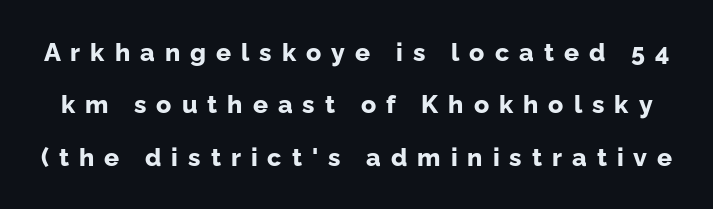
Q: Is the text bold? A: Yes.
Q: Is the text italic (slanted)? A: No, it is upright.
Q: Is the text underlined? A: No.
Q: Is the spacing between letters normal or unusually wide? A: Unusually wide.
Q: Is the spacing between lines tight, normal or loose? A: Loose.
